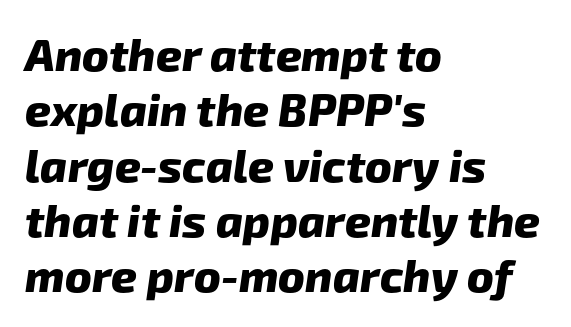
{"serif": "no", "bold": "yes", "weight": "heavy", "width": "normal", "stroke_contrast": "low", "x_height": "medium", "monospaced": "no", "underline": "no", "align": "left", "line_spacing_ratio": 1.23, "letter_spacing": "normal", "letter_spacing_em": 0.0, "glyph_px": 45}
